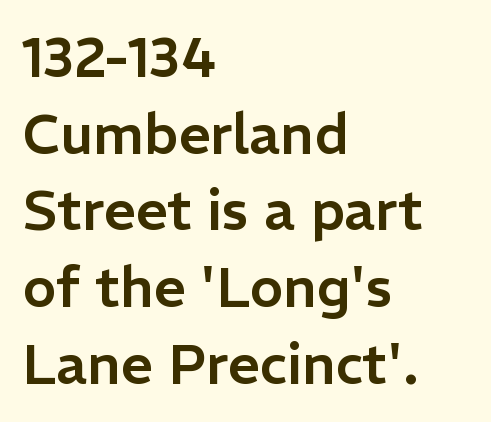
Horizontal bands of white between lines are of average thickness. Proportional: the letters do not fall into vertical columns. You can tell it's not italic because the verticals are truly vertical. Horizontally, the lines are justified to the leading edge only.
